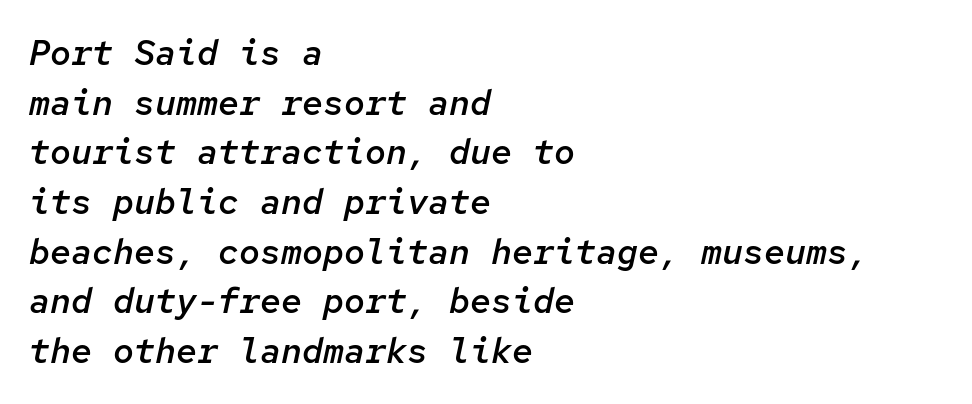
The image shows 35 px semibold type, italic (leaning right), monospaced; set left-aligned, normal line spacing (1.42x), normal letter spacing, not underlined; low stroke contrast and a medium x-height.
